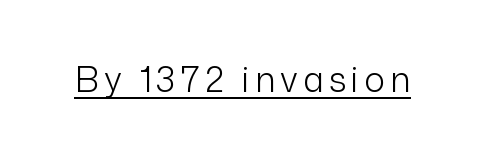
Q: Is the text bold? A: No.
Q: Is the text italic (slanted)? A: No, it is upright.
Q: Is the typeface a serif or a sans-serif typeface? A: Sans-serif.
Q: Is the text underlined? A: Yes.
Q: Width (condensed, normal, or wide)? A: Normal.
Q: Stroke contrast? A: Low.
Q: x-height? A: Medium.
Q: Monospaced? A: No.
